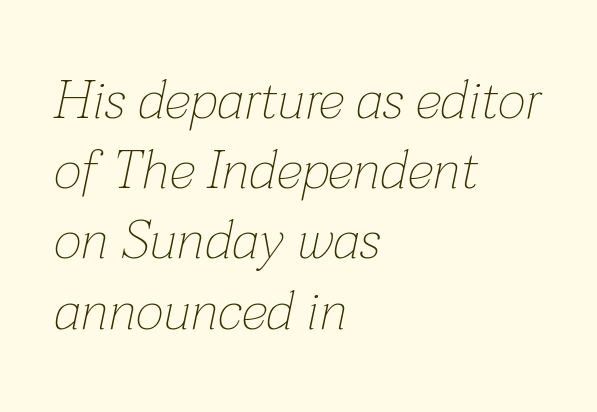
The image shows 54 px thin type, italic (leaning right); set left-aligned, normal line spacing (1.3x), normal letter spacing, not underlined; low stroke contrast and a medium x-height.
